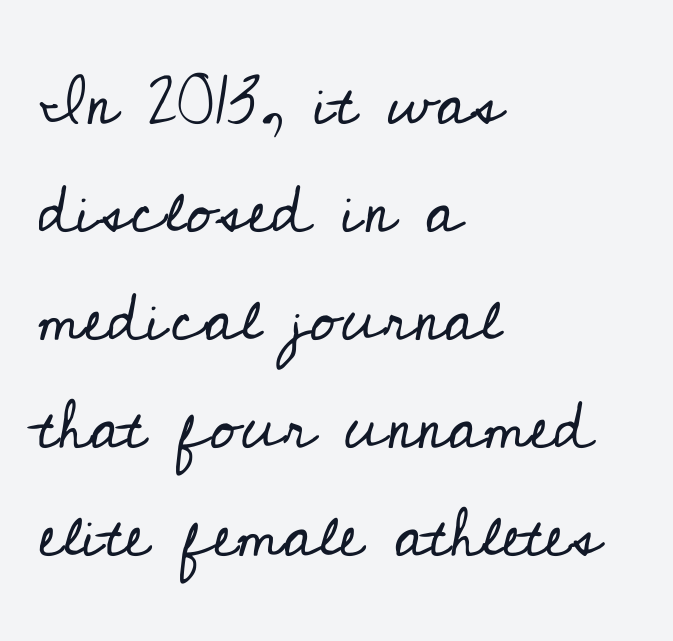
The image shows 68 px regular-weight serif type; set left-aligned, normal line spacing (1.59x), normal letter spacing, not underlined; low stroke contrast and a small x-height.
